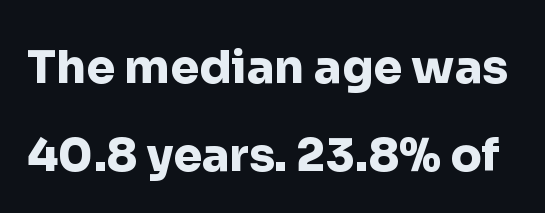
Q: Is the text bold? A: Yes.
Q: Is the text italic (slanted)? A: No, it is upright.
Q: Is the typeface a serif or a sans-serif typeface? A: Sans-serif.
Q: Is the text underlined? A: No.
Q: Is the spacing between letters normal or unusually wide? A: Normal.
Q: Is the spacing between lines tight, normal or loose? A: Loose.
Q: Width (condensed, normal, or wide)? A: Normal.
Q: Stroke contrast? A: Low.
Q: x-height? A: Medium.
Q: Monospaced? A: No.
